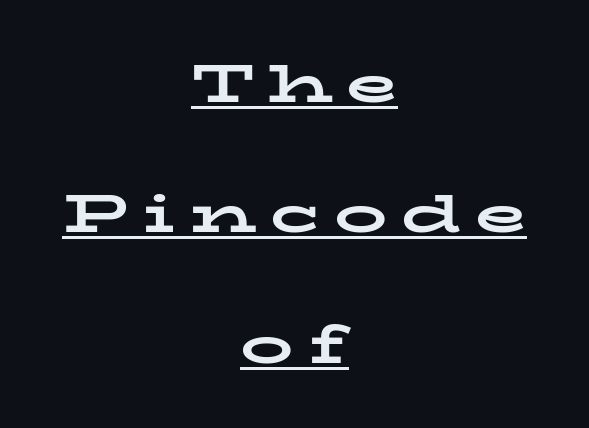
The image shows 53 px bold, wide serif type, upright; set centered, loose line spacing (2.46x), unusually wide letter spacing (+0.26 em), underlined; low stroke contrast and a medium x-height.
